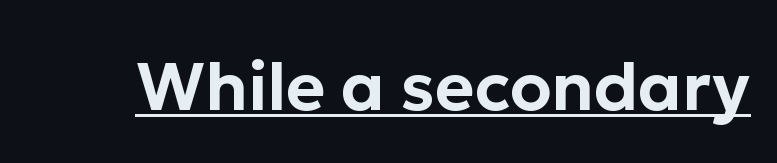
{"serif": "no", "italic": "no", "width": "normal", "stroke_contrast": "low", "x_height": "medium", "monospaced": "no", "underline": "yes", "letter_spacing": "normal", "letter_spacing_em": 0.0, "glyph_px": 67}
